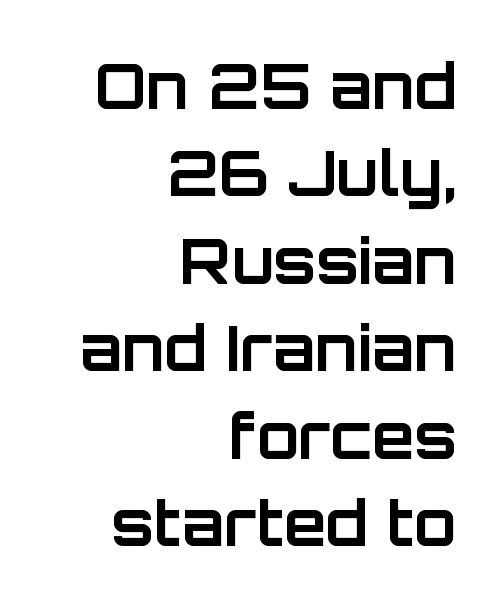
The image shows 62 px bold sans-serif type, upright; set right-aligned, normal line spacing (1.41x), normal letter spacing, not underlined; low stroke contrast and a large x-height.
